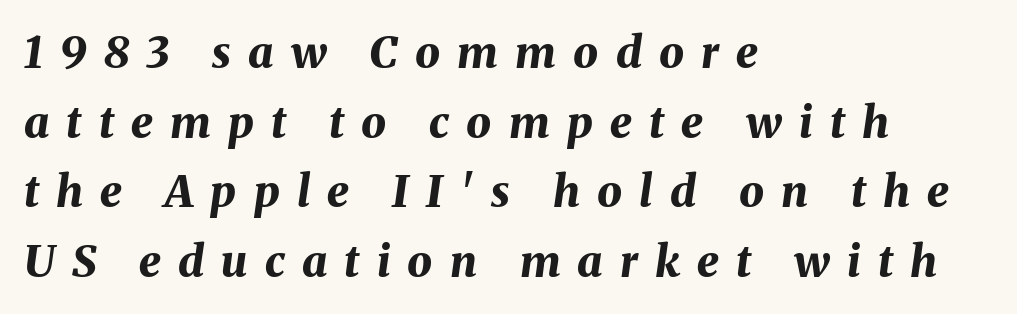
{"italic": "yes", "lean": "right", "slant_degrees": 8, "bold": "yes", "weight": "bold", "width": "normal", "stroke_contrast": "medium", "x_height": "medium", "monospaced": "no", "underline": "no", "align": "left", "line_spacing": "normal", "line_spacing_ratio": 1.58, "letter_spacing": "wide", "letter_spacing_em": 0.39, "glyph_px": 44}
